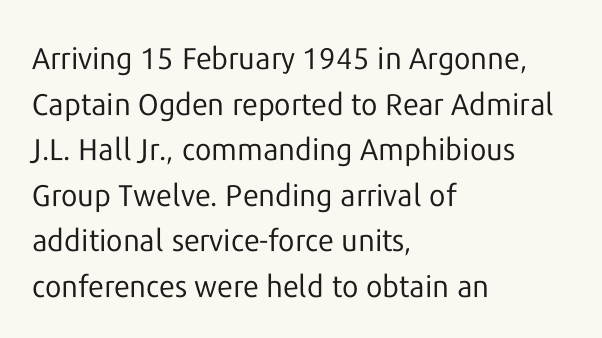
The image shows 30 px regular-weight sans-serif type, upright; set left-aligned, normal line spacing (1.52x), normal letter spacing, not underlined; low stroke contrast and a medium x-height.
